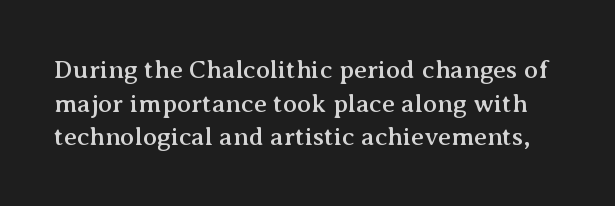
{"italic": "no", "underline": "no", "line_spacing": "normal", "line_spacing_ratio": 1.29, "letter_spacing": "normal", "letter_spacing_em": 0.0, "glyph_px": 26}
